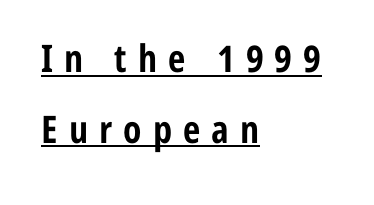
The image shows 38 px bold, condensed sans-serif type, upright; set left-aligned, line spacing 1.86x, unusually wide letter spacing (+0.29 em), underlined; low stroke contrast and a medium x-height.
